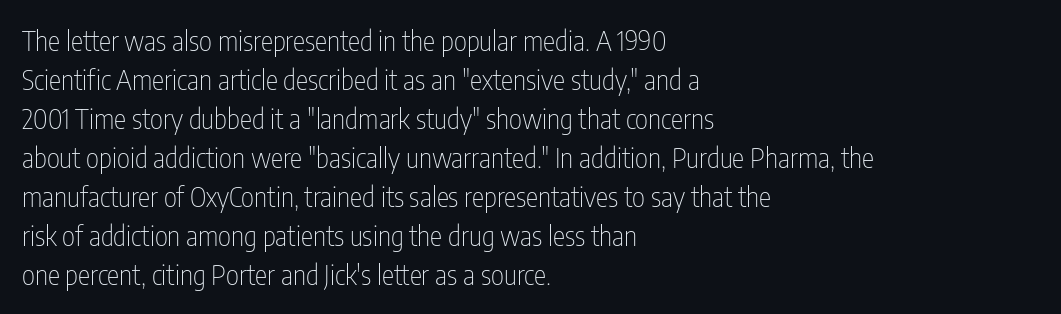
The rag falls on the right side of this text block. Is there much room between lines? A standard amount, neither cramped nor airy. Vertical strokes here are truly vertical. The passage shown is typed in a proportional face where columns would drift. Standard letterfit; no display-style spreading of the glyphs.
